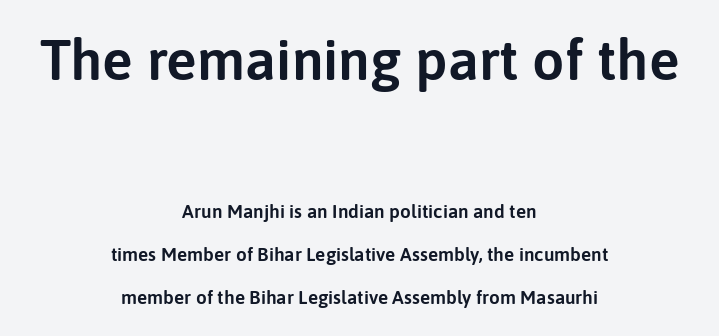
Q: Is the text italic (slanted)? A: No, it is upright.
Q: Is the typeface a serif or a sans-serif typeface? A: Sans-serif.
Q: Is the text underlined? A: No.
Q: How is the paragraph aligned? A: Centered.
Q: Is the spacing between letters normal or unusually wide? A: Normal.
Q: Is the spacing between lines tight, normal or loose? A: Loose.
Q: Which block of text is set in a larger size, the first (top) or the second (bottom)? A: The first (top) one.
Q: Width (condensed, normal, or wide)? A: Normal.
Q: Stroke contrast? A: Low.
Q: x-height? A: Medium.
Q: Monospaced? A: No.
